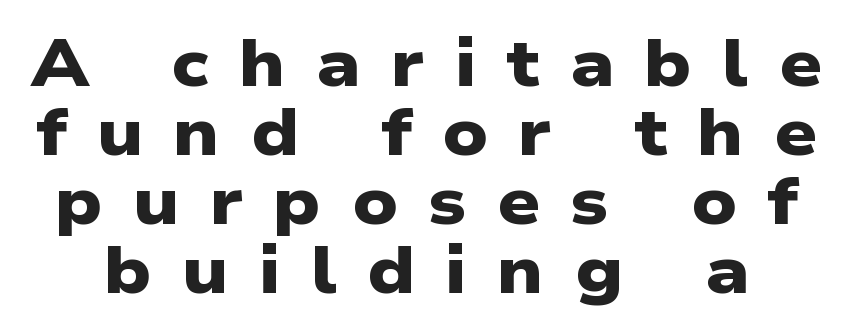
Students, observe: this is what under-led, compact text looks like. Glyph-to-glyph distance is far greater than everyday printed text. A bare baseline throughout the passage. A sans-serif font was chosen for this passage.
